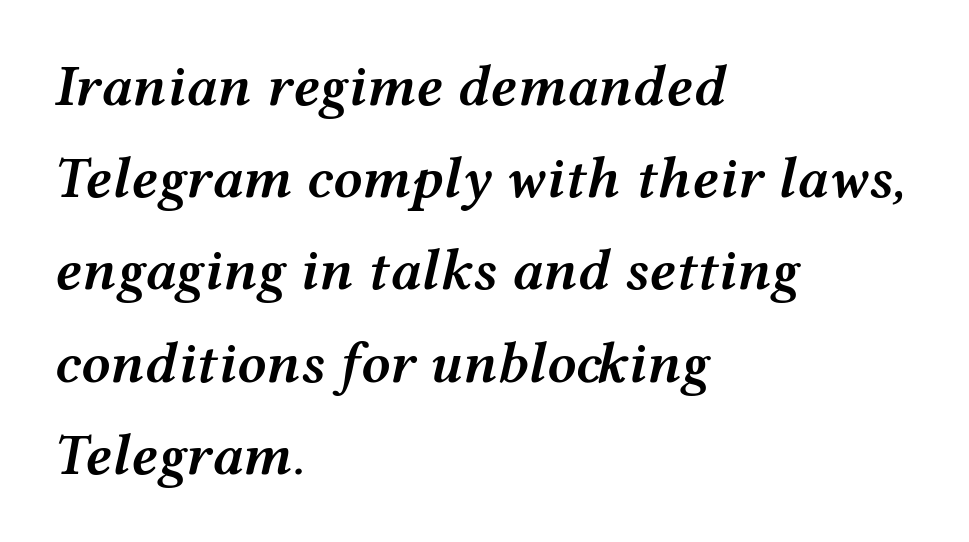
Q: Is the text bold? A: Semi-bold.
Q: Is the text italic (slanted)? A: Yes, it leans right by about 12 degrees.
Q: Is the text underlined? A: No.
Q: How is the paragraph aligned? A: Left-aligned.
Q: Is the spacing between letters normal or unusually wide? A: Normal.
Q: Is the spacing between lines tight, normal or loose? A: Normal.
Q: Width (condensed, normal, or wide)? A: Wide.
Q: Stroke contrast? A: Medium.
Q: x-height? A: Medium.
Q: Monospaced? A: No.
